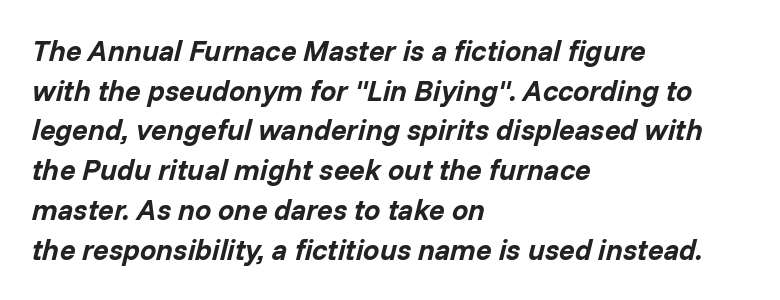
The image shows 29 px bold type, italic (leaning right); set left-aligned, normal line spacing (1.37x), normal letter spacing, not underlined; low stroke contrast and a medium x-height.
